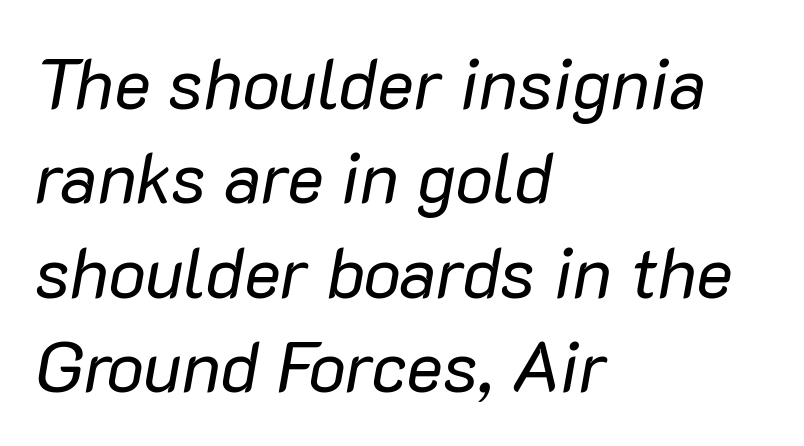
Q: Is the text bold? A: No.
Q: Is the text italic (slanted)? A: Yes, it leans right by about 10 degrees.
Q: Is the text underlined? A: No.
Q: How is the paragraph aligned? A: Left-aligned.
Q: Is the spacing between letters normal or unusually wide? A: Normal.
Q: Is the spacing between lines tight, normal or loose? A: Normal.
Q: Width (condensed, normal, or wide)? A: Normal.
Q: Stroke contrast? A: Low.
Q: x-height? A: Medium.
Q: Monospaced? A: No.
